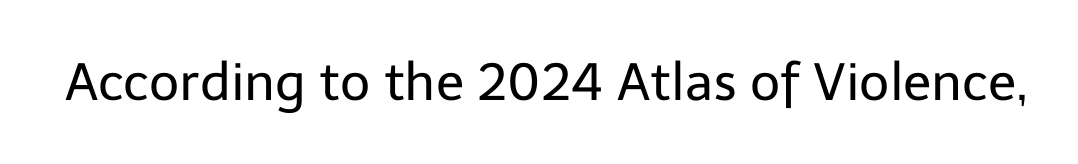
The image shows 52 px regular-weight sans-serif type, upright; set normal letter spacing, not underlined; low stroke contrast and a medium x-height.
